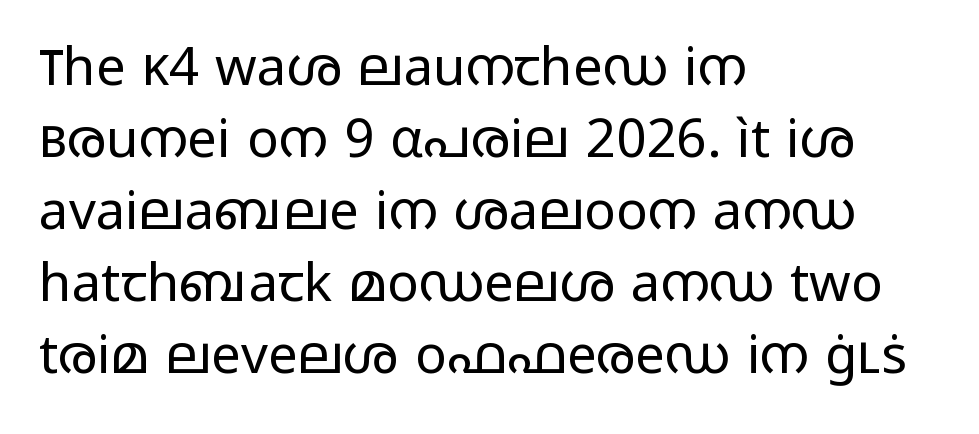
{"serif": "no", "italic": "no", "bold": "no", "weight": "regular", "width": "wide", "stroke_contrast": "low", "x_height": "medium", "monospaced": "no", "underline": "no", "align": "left", "line_spacing": "normal", "line_spacing_ratio": 1.36, "letter_spacing": "normal", "letter_spacing_em": 0.0, "glyph_px": 53}
